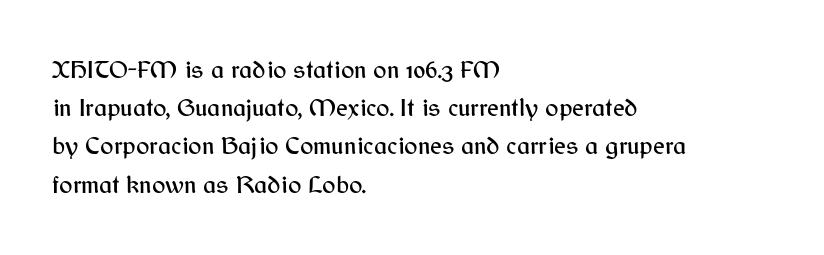
Descenders hang freely into open space. Teacher's note: observe the even left margin — that is flush-left alignment. The vertical gap from one line to the next is medium. If you drew a line through each stem, it would be perfectly vertical. The letters sit at their default tracking, neither squeezed nor spread.
